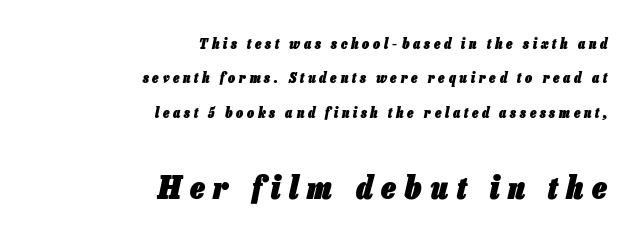
Reading down the column, the eye jumps a long way to each next line. The rendering applies a slant to the glyphs. The passage shown has open, widely tracked lettering throughout. Visually the block forms a straight wall on the right and a jagged coastline on the left. Only glyphs here, with clear space below each row. This layout puts the modest block above and the oversized block below.
